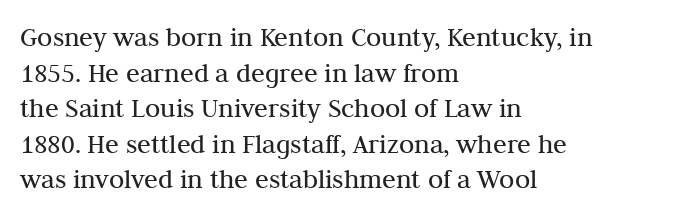
{"serif": "yes", "italic": "no", "bold": "no", "weight": "regular", "width": "normal", "stroke_contrast": "medium", "x_height": "medium", "monospaced": "no", "underline": "no", "align": "left", "line_spacing": "normal", "line_spacing_ratio": 1.27, "letter_spacing": "normal", "letter_spacing_em": 0.0, "glyph_px": 28}
